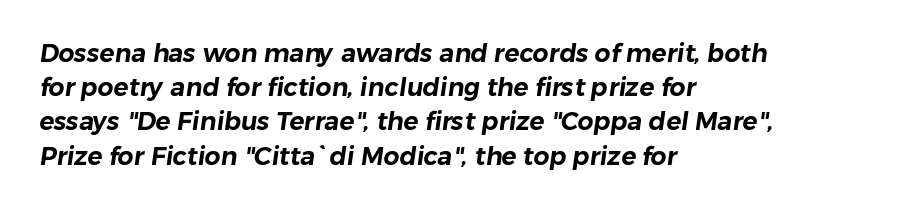
The paragraph has a hard left edge and a soft right edge. The glyphs are unaccompanied by any horizontal stroke below them. You could call the tracking neutral — neither tight nor loose. Vertical spacing — default.
